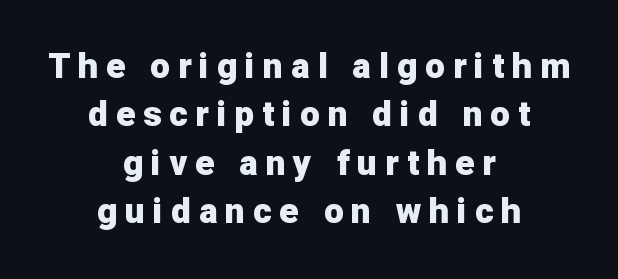
Q: Is the text bold? A: Yes.
Q: Is the text italic (slanted)? A: No, it is upright.
Q: Is the typeface a serif or a sans-serif typeface? A: Sans-serif.
Q: Is the text underlined? A: No.
Q: How is the paragraph aligned? A: Centered.
Q: Is the spacing between letters normal or unusually wide? A: Unusually wide.
Q: Is the spacing between lines tight, normal or loose? A: Normal.
Q: Width (condensed, normal, or wide)? A: Normal.
Q: Stroke contrast? A: Low.
Q: x-height? A: Medium.
Q: Monospaced? A: No.
